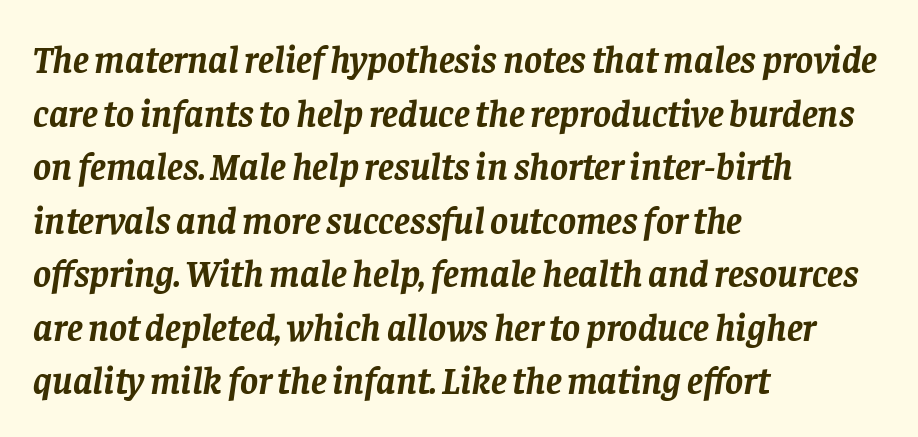
Is this a fixed-width face? No — the glyphs have proportional, varying widths. In CSS terms this would be text-align: left. Does the weight exceed regular? Yes, all the way to bold. The zone under the glyphs is completely vacant.
